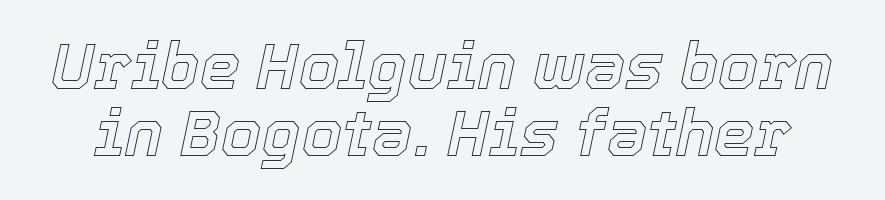
The image shows 64 px text type, italic (leaning right); set tight line spacing (1.04x), normal letter spacing, not underlined; a medium x-height.
